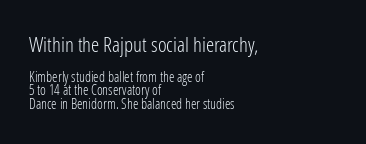
Ink coverage per letter is moderate at most. No word sits above an underline. The lines in this sample share a left origin and differ only in where they stop. Tracking value appears to be zero — textbook default spacing. This sample uses an upright cut, with every glyph sitting square on the baseline.
